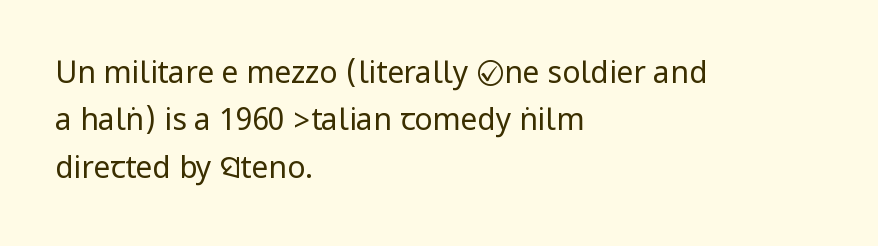
Q: Is the text bold? A: No.
Q: Is the text italic (slanted)? A: No, it is upright.
Q: Is the typeface a serif or a sans-serif typeface? A: Sans-serif.
Q: Is the text underlined? A: No.
Q: How is the paragraph aligned? A: Left-aligned.
Q: Is the spacing between letters normal or unusually wide? A: Normal.
Q: Is the spacing between lines tight, normal or loose? A: Normal.
Q: Width (condensed, normal, or wide)? A: Condensed.
Q: Stroke contrast? A: Low.
